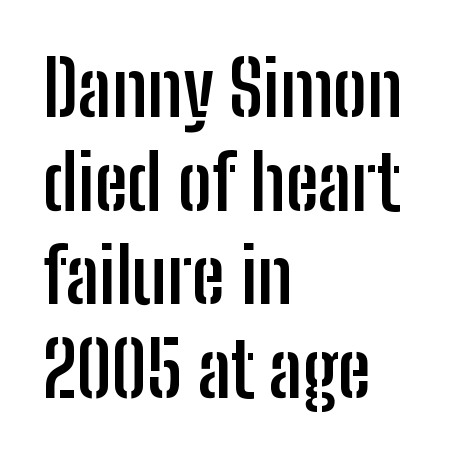
Q: Is the text bold? A: Yes.
Q: Is the text italic (slanted)? A: No, it is upright.
Q: Is the typeface a serif or a sans-serif typeface? A: Sans-serif.
Q: Is the text underlined? A: No.
Q: How is the paragraph aligned? A: Left-aligned.
Q: Is the spacing between letters normal or unusually wide? A: Normal.
Q: Is the spacing between lines tight, normal or loose? A: Normal.
Q: Width (condensed, normal, or wide)? A: Condensed.
Q: Stroke contrast? A: Low.
Q: x-height? A: Medium.
Q: Monospaced? A: No.
